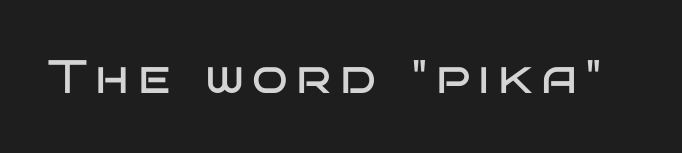
The image shows 47 px regular-weight, wide sans-serif type, upright; set not underlined; low stroke contrast and a large x-height.
